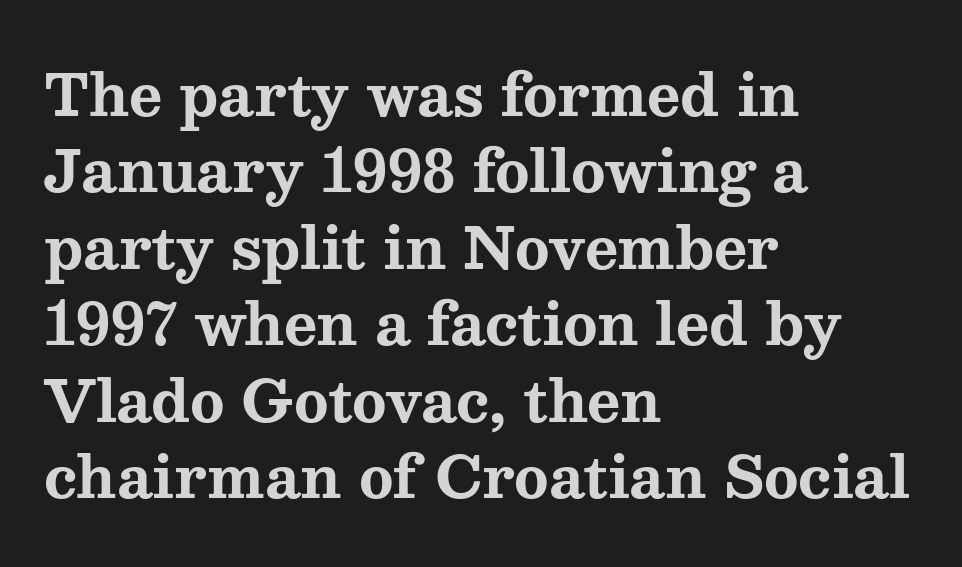
Q: Is the text bold? A: Yes.
Q: Is the text italic (slanted)? A: No, it is upright.
Q: Is the typeface a serif or a sans-serif typeface? A: Serif.
Q: Is the text underlined? A: No.
Q: How is the paragraph aligned? A: Left-aligned.
Q: Is the spacing between letters normal or unusually wide? A: Normal.
Q: Is the spacing between lines tight, normal or loose? A: Normal.
Q: Width (condensed, normal, or wide)? A: Wide.
Q: Stroke contrast? A: Medium.
Q: x-height? A: Medium.
Q: Monospaced? A: No.
